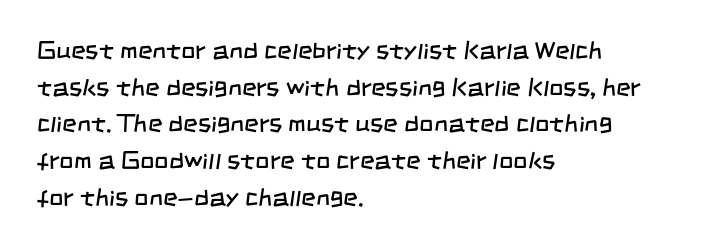
{"bold": "no", "underline": "no", "align": "left", "line_spacing": "normal", "line_spacing_ratio": 1.47, "letter_spacing": "normal", "letter_spacing_em": 0.0, "glyph_px": 25}
